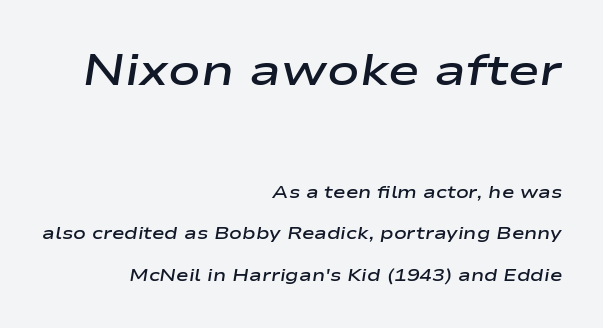
Q: Is the text bold? A: Semi-bold.
Q: Is the text italic (slanted)? A: Yes, it leans right by about 9 degrees.
Q: Is the text underlined? A: No.
Q: How is the paragraph aligned? A: Right-aligned.
Q: Is the spacing between letters normal or unusually wide? A: Normal.
Q: Is the spacing between lines tight, normal or loose? A: Loose.
Q: Which block of text is set in a larger size, the first (top) or the second (bottom)? A: The first (top) one.
Q: Width (condensed, normal, or wide)? A: Wide.
Q: Stroke contrast? A: Low.
Q: x-height? A: Medium.
Q: Monospaced? A: No.
